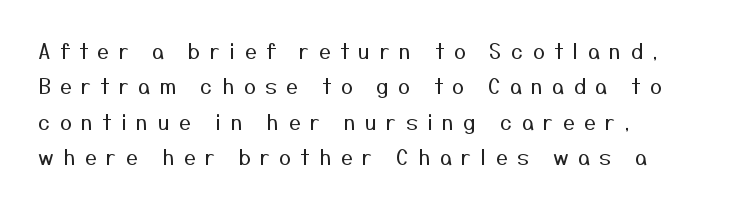
Q: Is the text bold? A: No.
Q: Is the text italic (slanted)? A: No, it is upright.
Q: Is the text underlined? A: No.
Q: How is the paragraph aligned? A: Left-aligned.
Q: Is the spacing between letters normal or unusually wide? A: Unusually wide.
Q: Is the spacing between lines tight, normal or loose? A: Normal.
